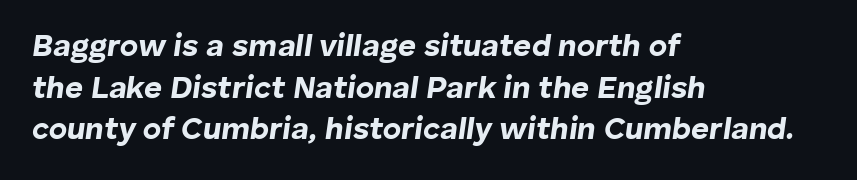
Q: Is the text bold? A: Yes.
Q: Is the text italic (slanted)? A: Yes, it leans right by about 8 degrees.
Q: Is the text underlined? A: No.
Q: How is the paragraph aligned? A: Left-aligned.
Q: Is the spacing between letters normal or unusually wide? A: Normal.
Q: Is the spacing between lines tight, normal or loose? A: Normal.
Q: Width (condensed, normal, or wide)? A: Normal.
Q: Stroke contrast? A: Low.
Q: x-height? A: Medium.
Q: Monospaced? A: No.
